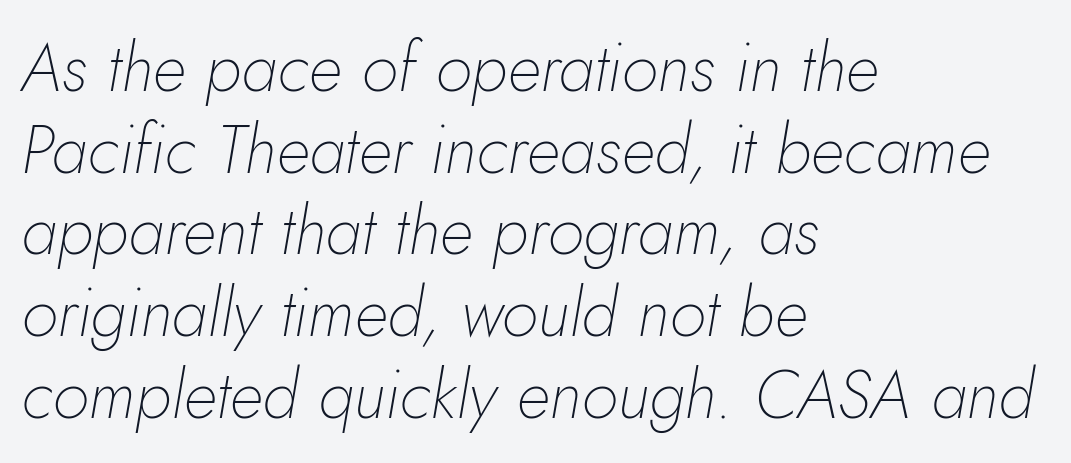
Yep, that's italic — everything's leaning. Looks like regular typesetting: each glyph gets only the width it needs. Counters stay open thanks to moderate or lighter strokes. Anything drawn beneath the words? Only blank space. Caption: standard tracking, unaltered.
